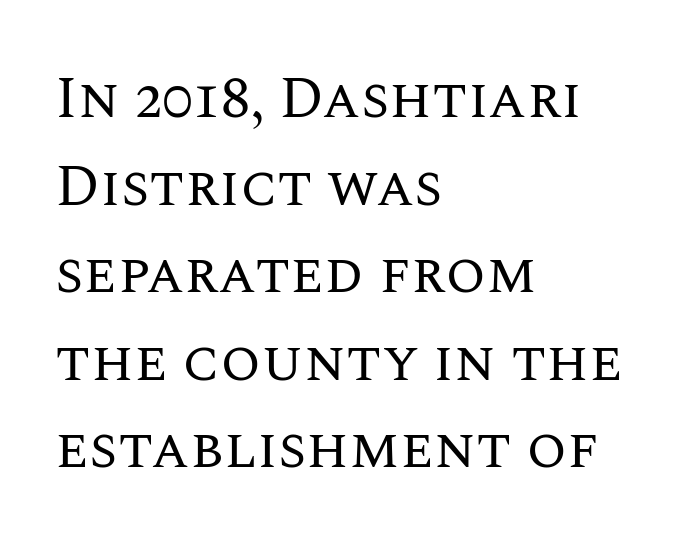
Q: Is the text bold? A: No.
Q: Is the text italic (slanted)? A: No, it is upright.
Q: Is the text underlined? A: No.
Q: How is the paragraph aligned? A: Left-aligned.
Q: Is the spacing between letters normal or unusually wide? A: Normal.
Q: Is the spacing between lines tight, normal or loose? A: Normal.
Q: Width (condensed, normal, or wide)? A: Normal.
Q: Stroke contrast? A: Medium.
Q: x-height? A: Large.
Q: Monospaced? A: No.
